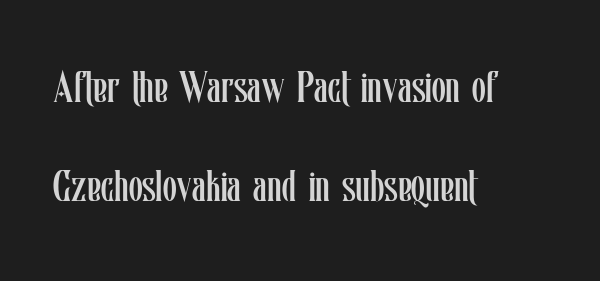
{"italic": "no", "bold": "no", "weight": "regular", "width": "condensed", "stroke_contrast": "low", "x_height": "medium", "monospaced": "no", "underline": "no", "align": "left", "line_spacing": "loose", "line_spacing_ratio": 2.21, "letter_spacing": "normal", "letter_spacing_em": 0.0, "glyph_px": 45}
